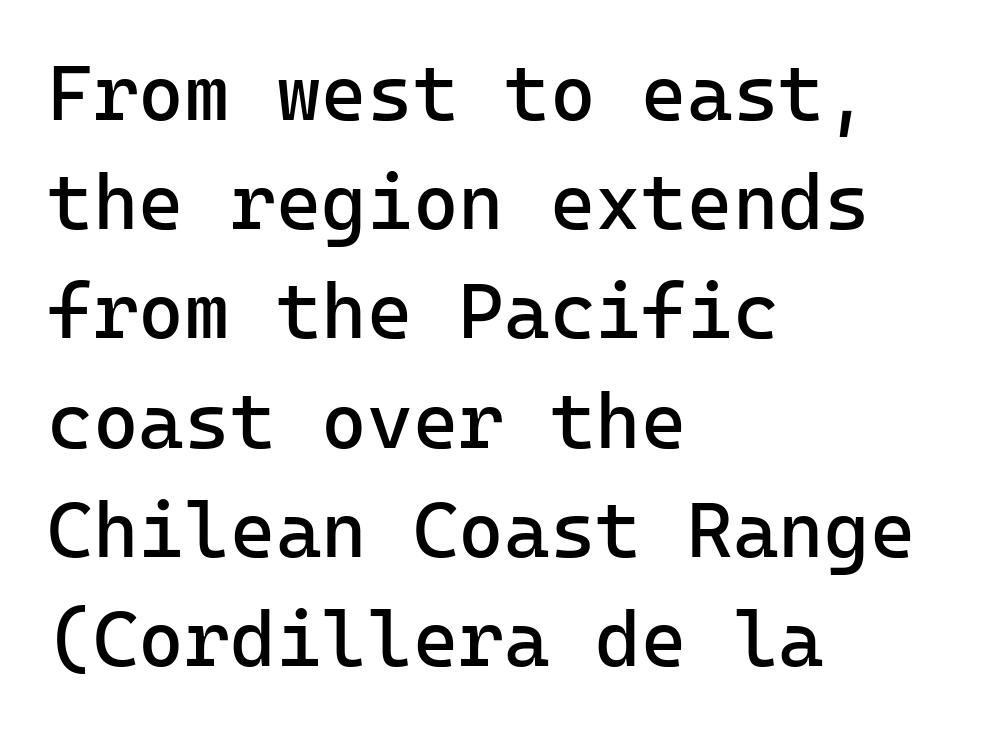
The rendering uses a moderate line-height, typical for paragraphs. The letters stand upright; this is a roman face. The face used here is monospaced, like something from a code editor. The words here are not underlined. The glyphs in this specimen are sans serif. How are the letters spaced? Ordinarily, with no added tracking.
